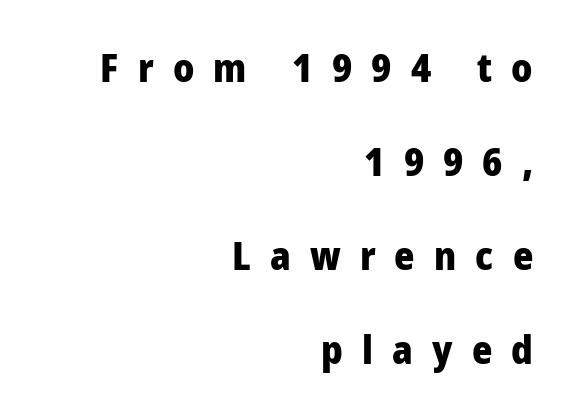
The rag falls on the left side of this text block. The typeface chosen for these lines omits serifs. These lines are rendered in a variable-pitch font. Is the type bold? Yes — the strokes are clearly thick and heavy.
